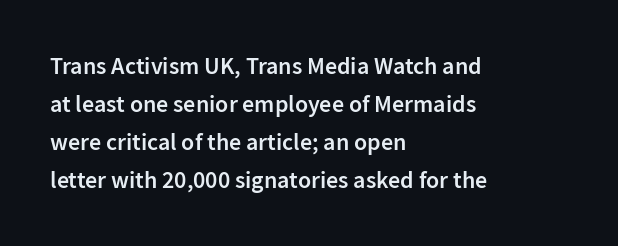
When letters stand straight like this, we call the style roman or upright. Look at the stroke-to-counter ratio: somewhat heavy, a semibold. Any mark beneath the type? The region is blank. The passage shown stacks its lines at a standard gap. No extra tracking has been applied to these lines.
